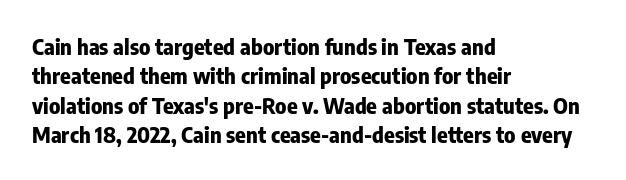
Q: Is the text bold? A: Yes.
Q: Is the text italic (slanted)? A: No, it is upright.
Q: Is the text underlined? A: No.
Q: How is the paragraph aligned? A: Left-aligned.
Q: Is the spacing between letters normal or unusually wide? A: Normal.
Q: Is the spacing between lines tight, normal or loose? A: Normal.
